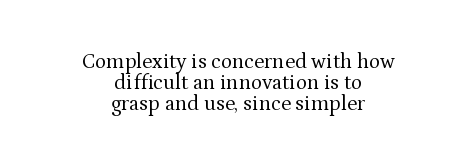
Q: Is the text bold? A: No.
Q: Is the text italic (slanted)? A: No, it is upright.
Q: Is the text underlined? A: No.
Q: How is the paragraph aligned? A: Centered.
Q: Is the spacing between letters normal or unusually wide? A: Normal.
Q: Is the spacing between lines tight, normal or loose? A: Tight.
